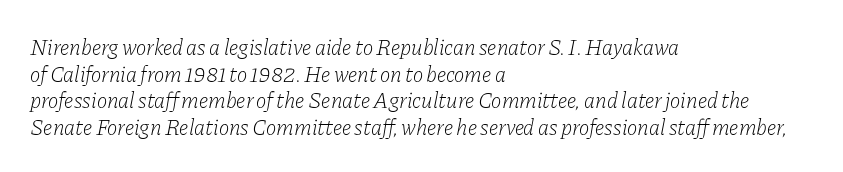
Q: Is the text bold? A: No.
Q: Is the text italic (slanted)? A: Yes, it leans right by about 11 degrees.
Q: Is the text underlined? A: No.
Q: How is the paragraph aligned? A: Left-aligned.
Q: Is the spacing between letters normal or unusually wide? A: Normal.
